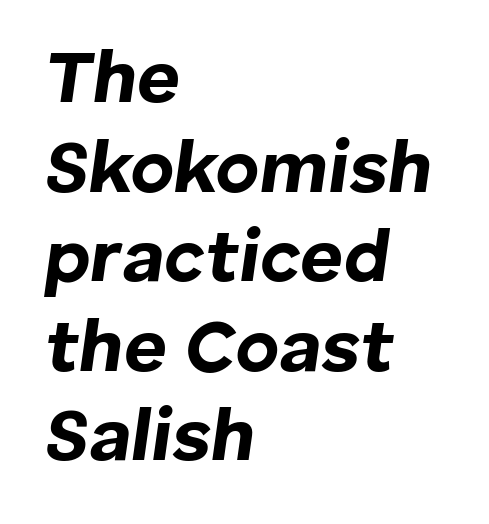
The whole block is typeset with a tilt. Do the characters align in a grid? No, the font is proportional. As a designer I'd log this as weight 700, bold. The area under the type is left untouched.
